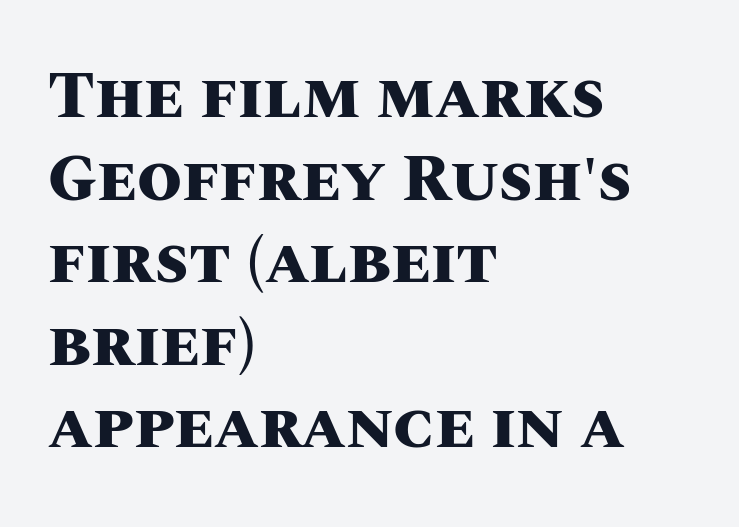
A dark, heavy texture on the line: the type is bold. You could call the tracking neutral — neither tight nor loose. Nobody drew a line under any word here. The typesetter chose a ragged-right arrangement here.
